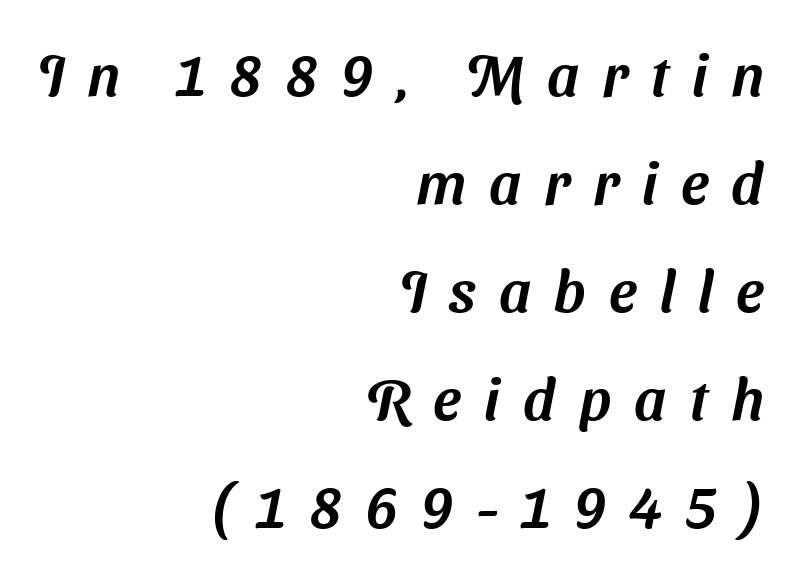
The image shows 59 px sans-serif type; set right-aligned, line spacing 1.83x, unusually wide letter spacing (+0.39 em), not underlined; medium stroke contrast and a medium x-height.
